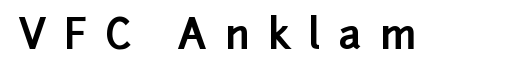
Q: Is the text bold? A: Yes.
Q: Is the text italic (slanted)? A: No, it is upright.
Q: Is the typeface a serif or a sans-serif typeface? A: Sans-serif.
Q: Is the text underlined? A: No.
Q: Is the spacing between letters normal or unusually wide? A: Unusually wide.
Q: Width (condensed, normal, or wide)? A: Normal.
Q: Stroke contrast? A: Low.
Q: x-height? A: Medium.
Q: Monospaced? A: No.
